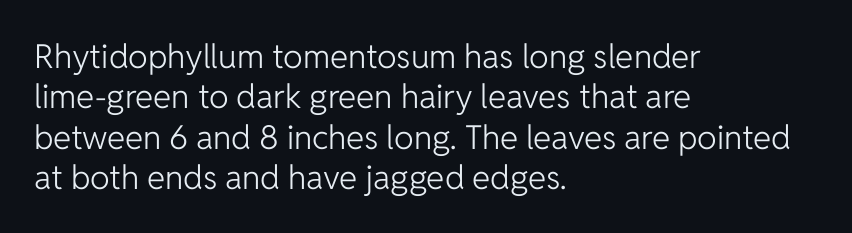
Which margin do the lines hug? The left one — the right edge is uneven. Rendered with straight, roman letterforms. The letters advance in unequal steps, a hallmark of proportional type. The type is set solid horizontally, with unmodified tracking.
